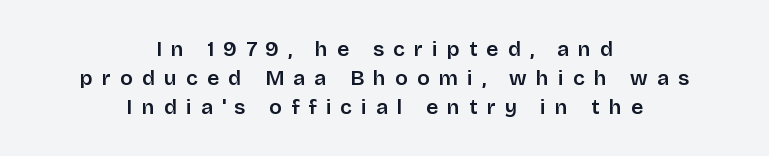
{"italic": "no", "underline": "no", "align": "center", "line_spacing": "normal", "line_spacing_ratio": 1.37, "letter_spacing": "wide", "letter_spacing_em": 0.44, "glyph_px": 21}
